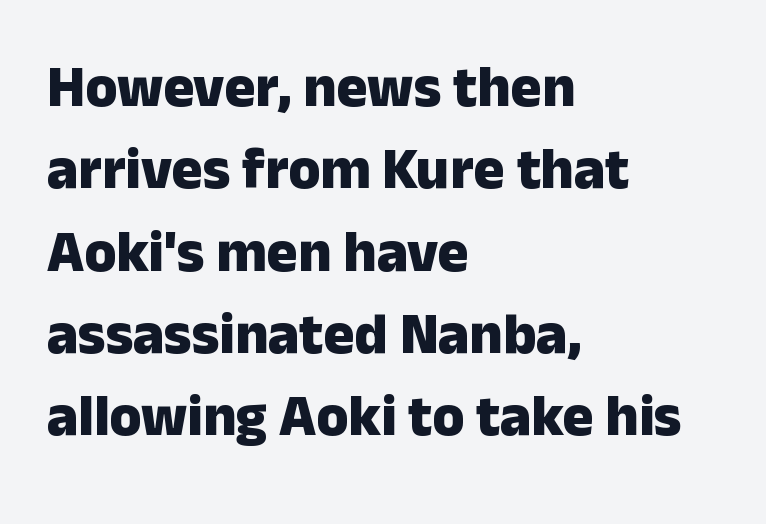
{"serif": "no", "italic": "no", "bold": "yes", "weight": "heavy", "width": "normal", "stroke_contrast": "low", "x_height": "medium", "monospaced": "no", "underline": "no", "align": "left", "line_spacing": "normal", "line_spacing_ratio": 1.42, "letter_spacing": "normal", "letter_spacing_em": 0.0, "glyph_px": 58}
